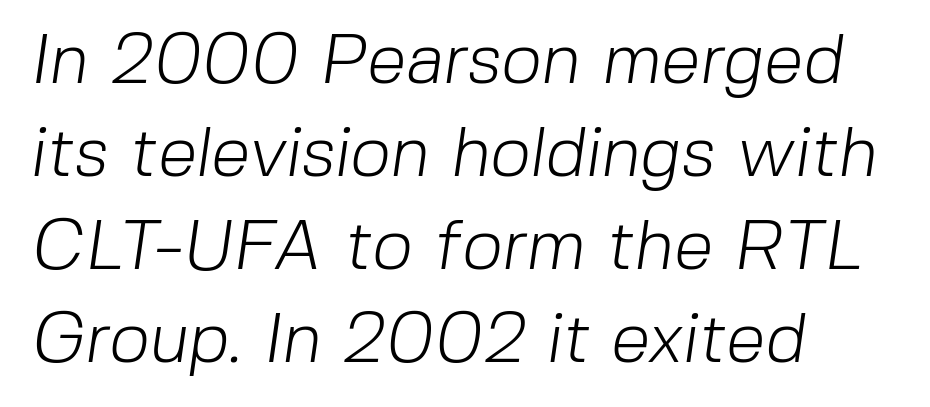
Q: Is the text bold? A: No.
Q: Is the typeface a serif or a sans-serif typeface? A: Sans-serif.
Q: Is the text underlined? A: No.
Q: How is the paragraph aligned? A: Left-aligned.
Q: Is the spacing between letters normal or unusually wide? A: Normal.
Q: Is the spacing between lines tight, normal or loose? A: Normal.
Q: Width (condensed, normal, or wide)? A: Normal.
Q: Stroke contrast? A: Low.
Q: x-height? A: Medium.
Q: Monospaced? A: No.
